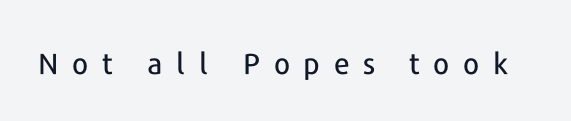
Think of a printed novel: that variable character pitch is what you see here. The tracking jumps out immediately: characters are airy and widely separated. What kind of face is this? One without serifs — a sans. Nope, not italic — everything's standing straight. Only glyphs here, with clear space below each row.
